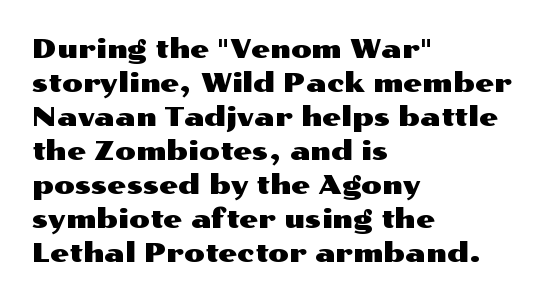
The image shows 27 px text type, upright; set left-aligned, normal line spacing (1.26x), normal letter spacing, not underlined.
